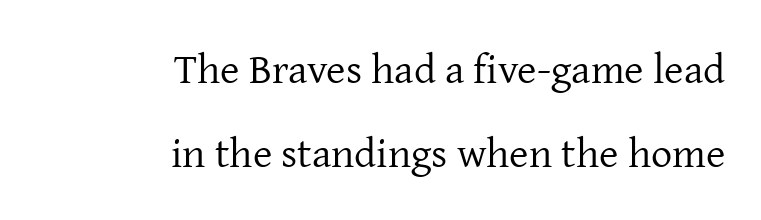
The image shows 42 px regular-weight serif type, upright; set right-aligned, loose line spacing (2.01x), normal letter spacing, not underlined; low stroke contrast and a medium x-height.
